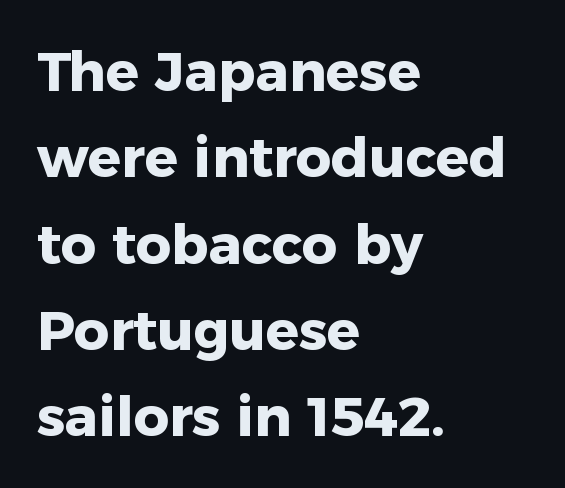
{"serif": "no", "italic": "no", "bold": "yes", "weight": "heavy", "width": "normal", "stroke_contrast": "low", "x_height": "medium", "monospaced": "no", "underline": "no", "align": "left", "line_spacing": "normal", "line_spacing_ratio": 1.57, "letter_spacing": "normal", "letter_spacing_em": 0.0, "glyph_px": 55}
